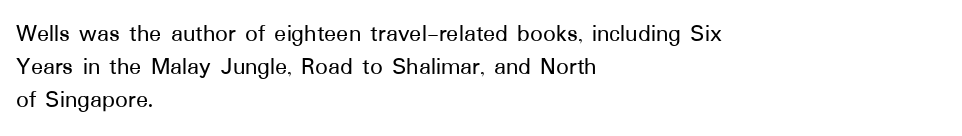
Q: Is the text italic (slanted)? A: No, it is upright.
Q: Is the text underlined? A: No.
Q: How is the paragraph aligned? A: Left-aligned.
Q: Is the spacing between letters normal or unusually wide? A: Normal.
Q: Is the spacing between lines tight, normal or loose? A: Normal.
